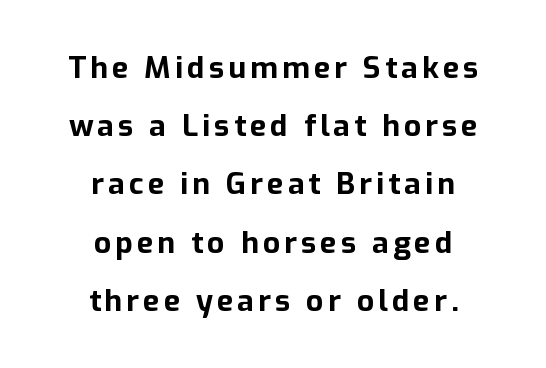
Does the leading feel generous? Absolutely, it's lavish. Is there any slant? The stems are plumb. Nope, no serifs anywhere on these letters. Rule under the text: the space is simply empty. Weight: bold. The lines in this sample share a center point and differ in where they start and stop.
